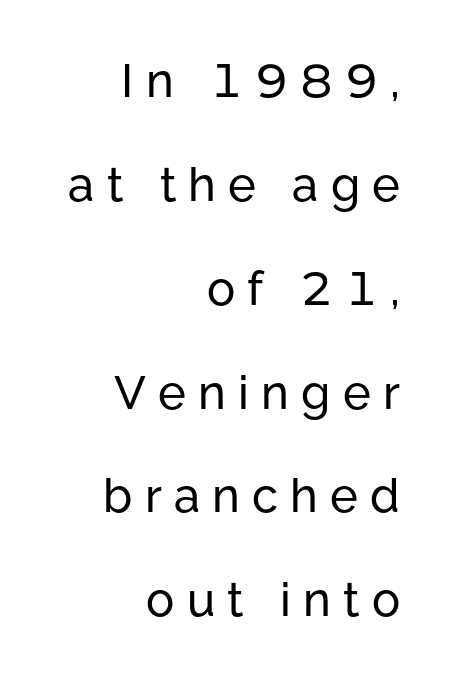
{"serif": "no", "italic": "no", "width": "normal", "stroke_contrast": "low", "x_height": "medium", "monospaced": "no", "underline": "no", "align": "right", "line_spacing": "loose", "line_spacing_ratio": 2.21, "letter_spacing": "wide", "letter_spacing_em": 0.26, "glyph_px": 47}
